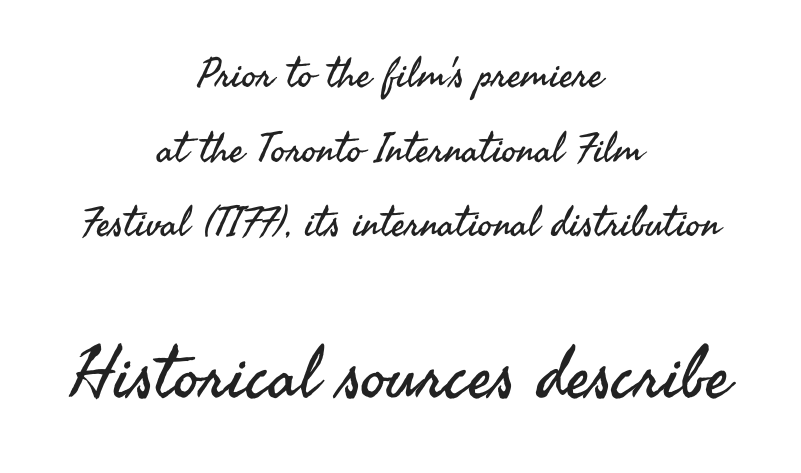
The designer went with a sans here, leaving each stem footless. The line texture is even and compact thanks to regular tracking. The letterforms sit at book weight or below. The strip under each line holds only bare page. Is the lower block the larger one? Yes — the lower block carries the bigger type.
